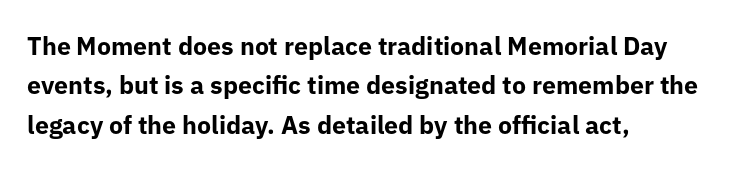
Q: Is the text bold? A: Yes.
Q: Is the text italic (slanted)? A: No, it is upright.
Q: Is the text underlined? A: No.
Q: How is the paragraph aligned? A: Left-aligned.
Q: Is the spacing between letters normal or unusually wide? A: Normal.
Q: Is the spacing between lines tight, normal or loose? A: Normal.
